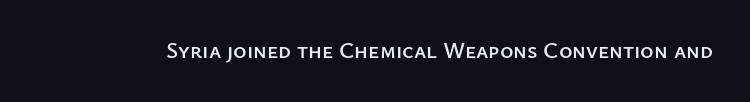
Each word holds together tightly as a unit, with standard inter-letter gaps. Posture: upright roman. The specimen omits any rule beneath the text block's lines.
